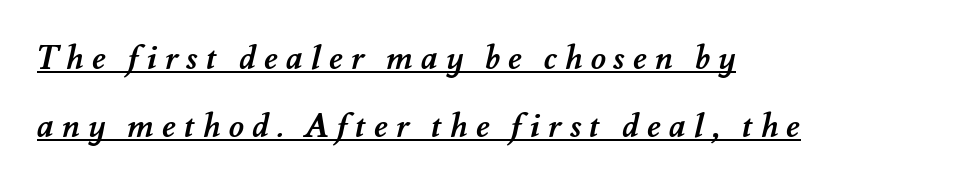
{"bold": "yes", "weight": "semibold", "width": "normal", "stroke_contrast": "medium", "x_height": "small", "monospaced": "no", "underline": "yes", "align": "left", "line_spacing": "loose", "line_spacing_ratio": 2.06, "letter_spacing": "wide", "letter_spacing_em": 0.24, "glyph_px": 33}
